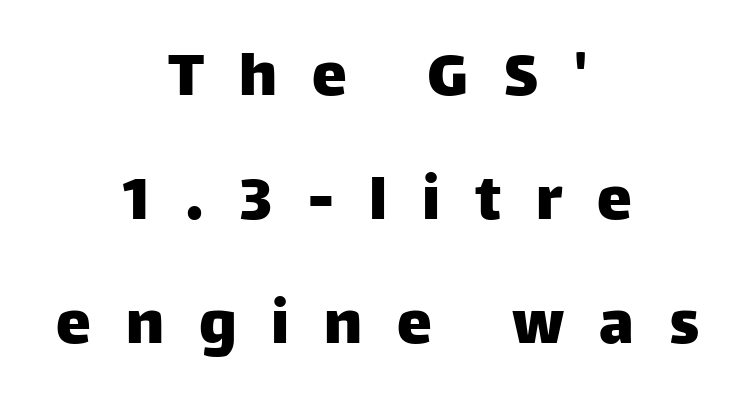
The type is letterspaced generously, with wide tracking. Each letter keeps its own natural width here, so spacing adapts to shape. The text block is weighted toward neither margin, spreading evenly from the middle. Notice how the stems are strictly vertical — no italics here. Unlike a traditional serif, this face leaves its strokes unadorned.
